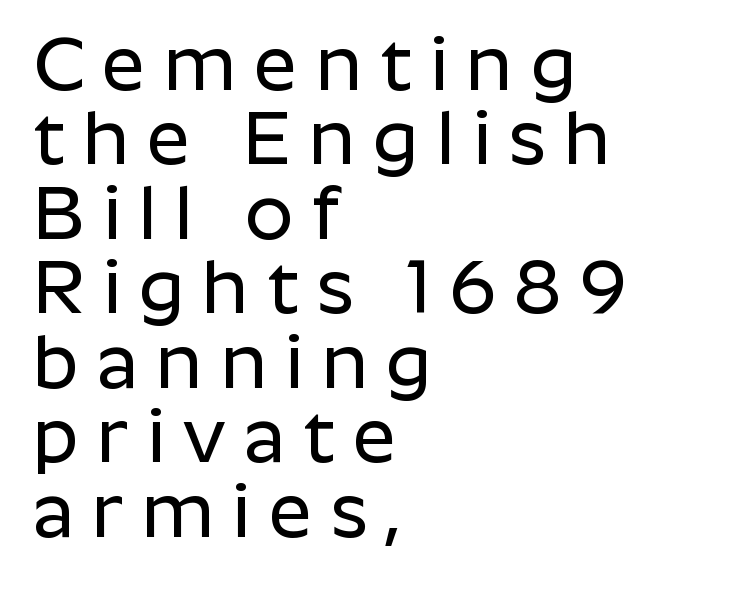
Posture: upright roman. The lines are quadded left. You can tell from the bare stems that sans-serif type was used. Leading: reduced. Descenders hang freely into open space.
